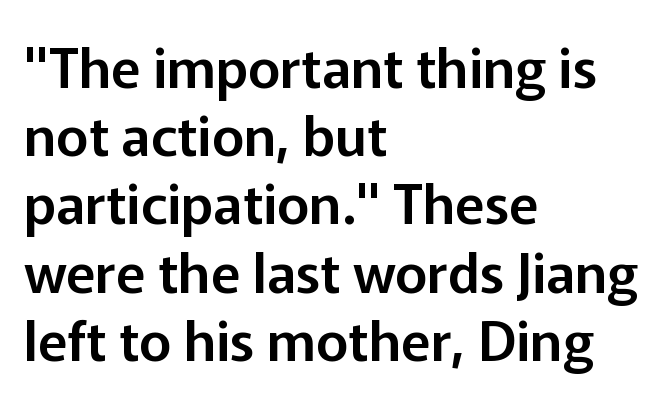
{"serif": "no", "italic": "no", "width": "normal", "stroke_contrast": "low", "x_height": "medium", "monospaced": "no", "underline": "no", "align": "left", "line_spacing_ratio": 1.24, "letter_spacing": "normal", "letter_spacing_em": 0.0, "glyph_px": 55}
